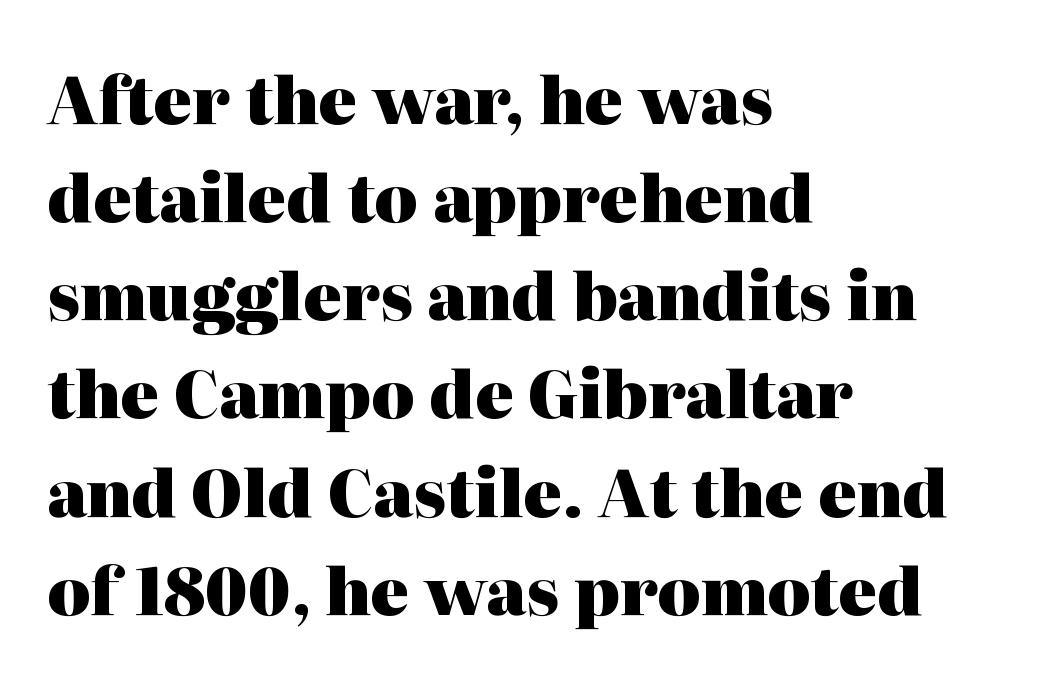
Heavy-handed strokes throughout: this text is bold. Style check: upright. A serif font was chosen for this passage. Does the leading feel generous? No, just average. Glyph-to-glyph distance matches everyday printed text. Does the copy run flush right? No — it runs flush left.
